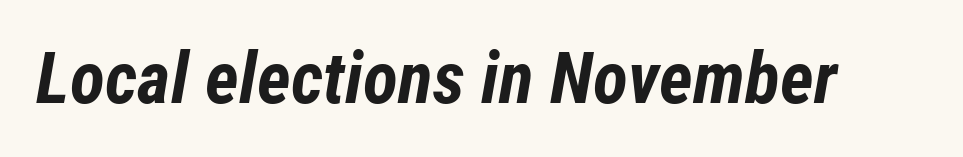
Q: Is the text bold? A: Yes.
Q: Is the text italic (slanted)? A: Yes, it leans right by about 12 degrees.
Q: Is the text underlined? A: No.
Q: Is the spacing between letters normal or unusually wide? A: Normal.
Q: Width (condensed, normal, or wide)? A: Condensed.
Q: Stroke contrast? A: Low.
Q: x-height? A: Medium.
Q: Monospaced? A: No.
